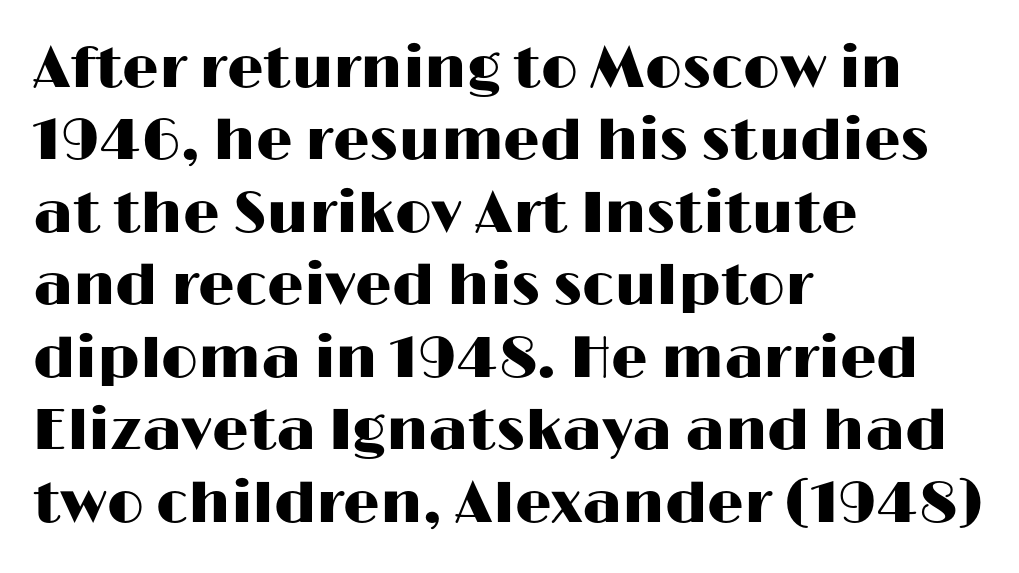
The image shows 58 px wide sans-serif type, upright; set left-aligned, normal line spacing (1.25x), normal letter spacing, not underlined; high stroke contrast and a medium x-height.
